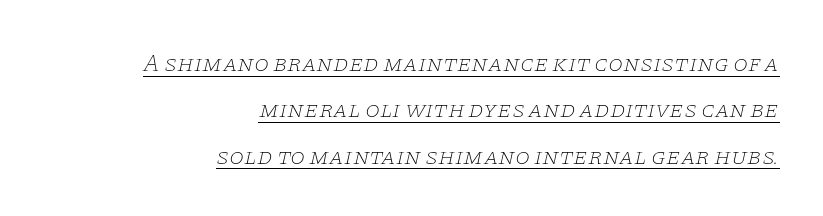
{"italic": "yes", "lean": "right", "slant_degrees": 11, "bold": "no", "underline": "yes", "align": "right", "line_spacing": "loose", "line_spacing_ratio": 1.93, "letter_spacing": "normal", "letter_spacing_em": 0.0, "glyph_px": 24}
